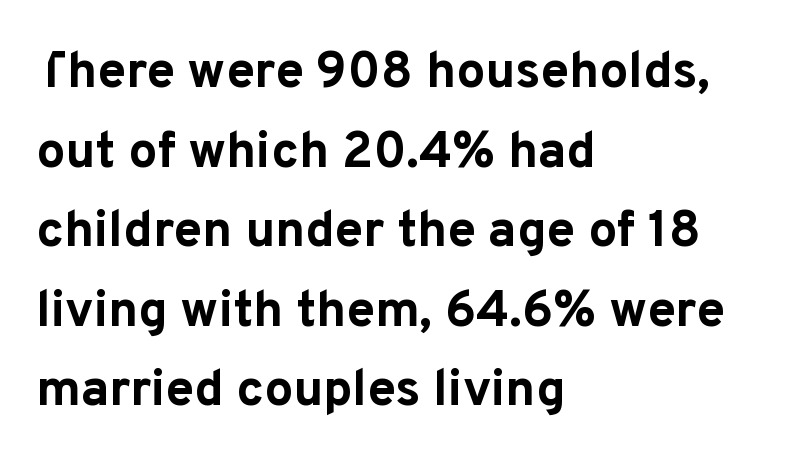
Q: Is the text bold? A: Yes.
Q: Is the text italic (slanted)? A: No, it is upright.
Q: Is the typeface a serif or a sans-serif typeface? A: Sans-serif.
Q: Is the text underlined? A: No.
Q: How is the paragraph aligned? A: Left-aligned.
Q: Is the spacing between letters normal or unusually wide? A: Normal.
Q: Is the spacing between lines tight, normal or loose? A: Normal.
Q: Width (condensed, normal, or wide)? A: Normal.
Q: Stroke contrast? A: Low.
Q: x-height? A: Medium.
Q: Monospaced? A: No.
